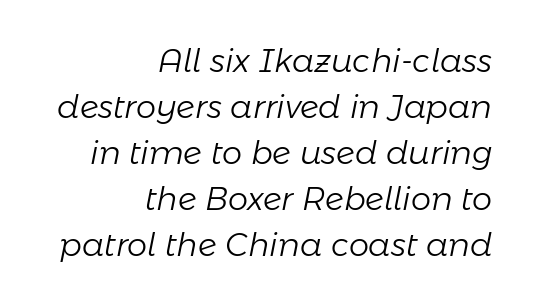
The image shows 32 px light type, italic (leaning right); set right-aligned, normal line spacing (1.44x), normal letter spacing, not underlined; low stroke contrast and a medium x-height.
